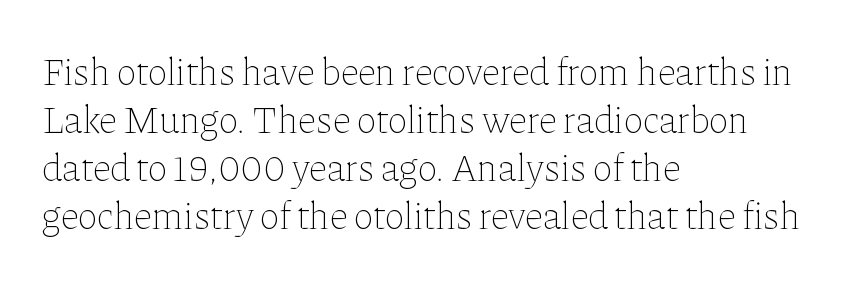
Underlining? Definitely not there. Here the designer chose a conventional face with non-uniform glyph widths. Rows of type keep a routine distance in the vertical direction. Is this a heavy cut? Hardly; it is regular or lighter.
